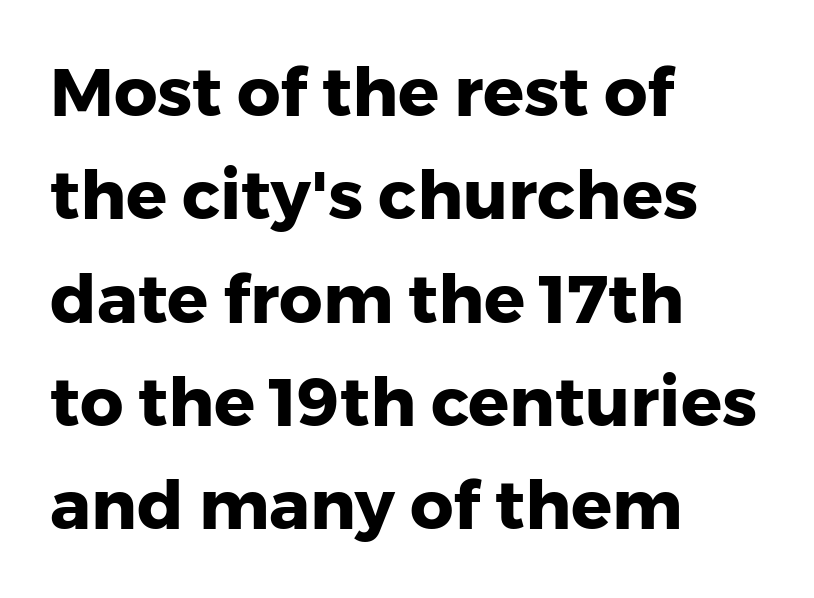
Q: Is the text bold? A: Yes.
Q: Is the text italic (slanted)? A: No, it is upright.
Q: Is the typeface a serif or a sans-serif typeface? A: Sans-serif.
Q: Is the text underlined? A: No.
Q: How is the paragraph aligned? A: Left-aligned.
Q: Is the spacing between letters normal or unusually wide? A: Normal.
Q: Is the spacing between lines tight, normal or loose? A: Normal.
Q: Width (condensed, normal, or wide)? A: Normal.
Q: Stroke contrast? A: Low.
Q: x-height? A: Medium.
Q: Monospaced? A: No.
